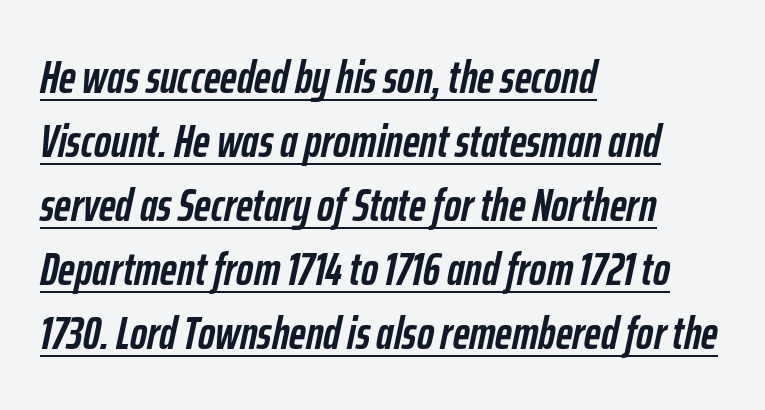
Successive baselines arrive at the customary interval. The paragraph has a hard left edge and a soft right edge. These characters rest on top of a visible drawn line. Thick stems and heavy bowls — unmistakably bold. The face used here is proportionally spaced, like ordinary book or web type.
